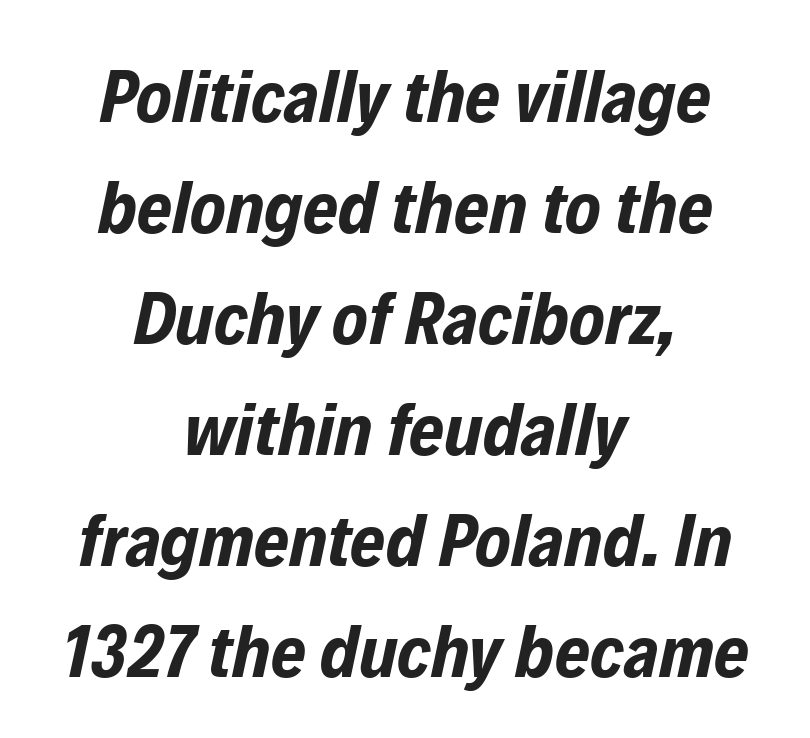
It's the slanting kind of type. Thick stems and heavy bowls — unmistakably bold. Standard letterfit; no display-style spreading of the glyphs. Looks like regular typesetting: each glyph gets only the width it needs. No word sits above an underline.
